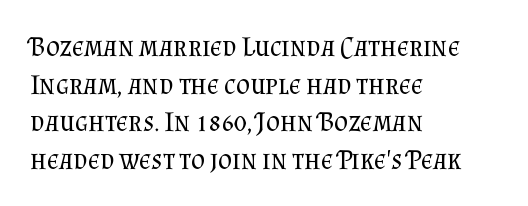
The image shows 27 px text type, upright; set left-aligned, normal line spacing (1.39x), normal letter spacing, not underlined.
